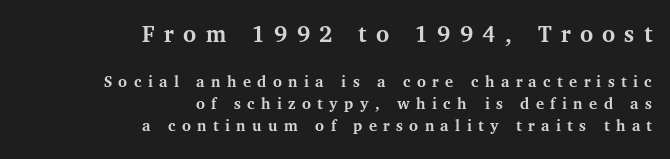
The area under the type is left untouched. The rendering inserts visible extra space after every character. Posture: straight, roman, zero tilt. Here the first block reads like a headline and the second like body copy. Line spacing here is normal.
